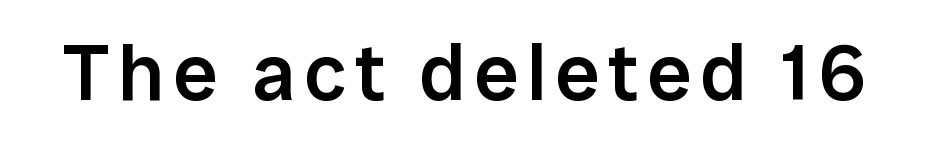
Q: Is the text bold? A: Semi-bold.
Q: Is the text italic (slanted)? A: No, it is upright.
Q: Is the typeface a serif or a sans-serif typeface? A: Sans-serif.
Q: Is the text underlined? A: No.
Q: Width (condensed, normal, or wide)? A: Normal.
Q: Stroke contrast? A: Low.
Q: x-height? A: Medium.
Q: Monospaced? A: No.
